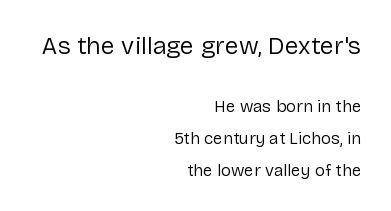
Q: Is the text bold? A: No.
Q: Is the text italic (slanted)? A: No, it is upright.
Q: Is the text underlined? A: No.
Q: How is the paragraph aligned? A: Right-aligned.
Q: Is the spacing between letters normal or unusually wide? A: Normal.
Q: Which block of text is set in a larger size, the first (top) or the second (bottom)? A: The first (top) one.
